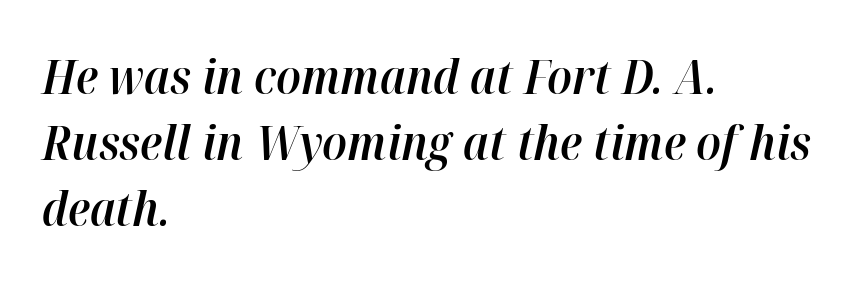
The image shows 48 px semibold type, italic (leaning right); set left-aligned, normal line spacing (1.37x), normal letter spacing, not underlined; high stroke contrast and a medium x-height.
